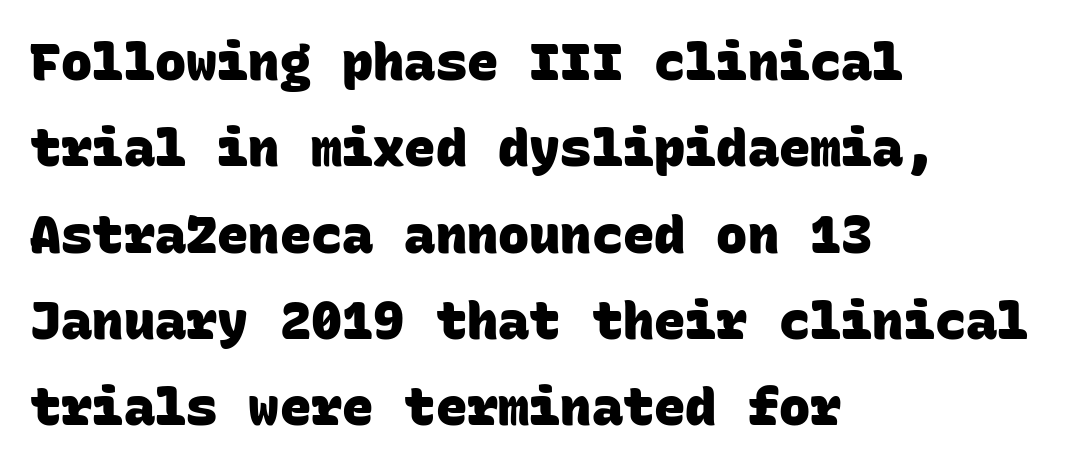
Q: Is the text bold? A: Yes.
Q: Is the typeface a serif or a sans-serif typeface? A: Sans-serif.
Q: Is the text underlined? A: No.
Q: How is the paragraph aligned? A: Left-aligned.
Q: Is the spacing between letters normal or unusually wide? A: Normal.
Q: Is the spacing between lines tight, normal or loose? A: Normal.
Q: Width (condensed, normal, or wide)? A: Normal.
Q: Stroke contrast? A: Low.
Q: x-height? A: Large.
Q: Monospaced? A: Yes.
